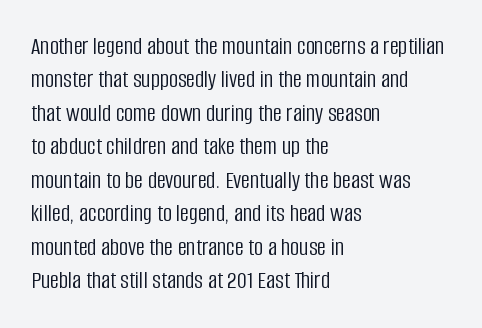
{"italic": "no", "bold": "no", "underline": "no", "align": "left", "line_spacing": "normal", "line_spacing_ratio": 1.34, "letter_spacing": "normal", "letter_spacing_em": 0.0, "glyph_px": 25}
